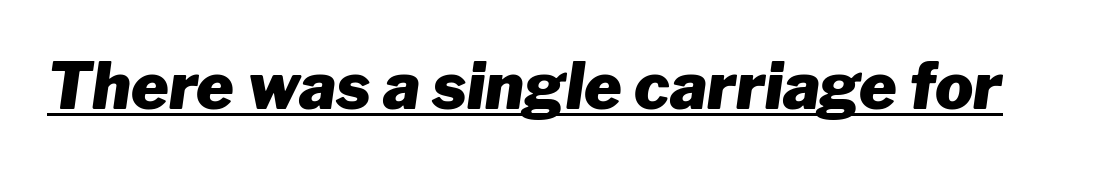
You could not count columns in this text — the font is proportionally spaced. Somebody hit Ctrl+U on this one — the words are underlined. The whole block is typeset with a tilt. The face used here has the dense, thick strokes of a bold. The letterforms sit shoulder to shoulder at normal distance.
